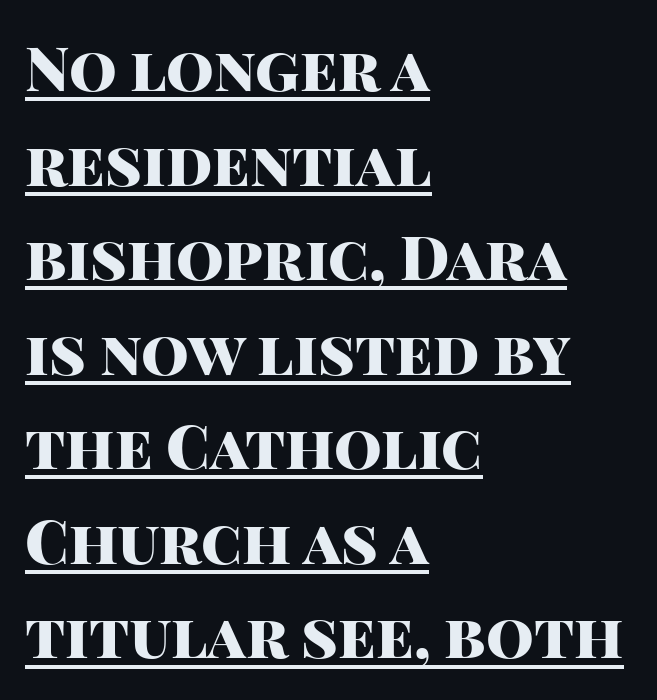
Notice how thick the strokes are: this is what a full bold looks like. Every word sits above its own underline. Serif or sans? Sans — the stroke terminals are bare. Casual observation: everything's shoved over to the left. Notice how descenders clear the ascenders below comfortably — that's standard leading. The rendering uses natural spacing where letterforms have individual widths.
